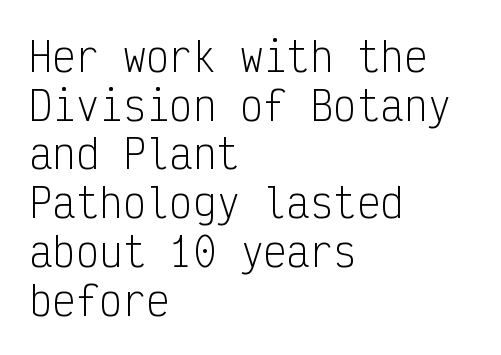
The image shows 39 px light, condensed sans-serif type, upright, monospaced; set left-aligned, normal line spacing (1.25x), normal letter spacing, not underlined; low stroke contrast and a medium x-height.
